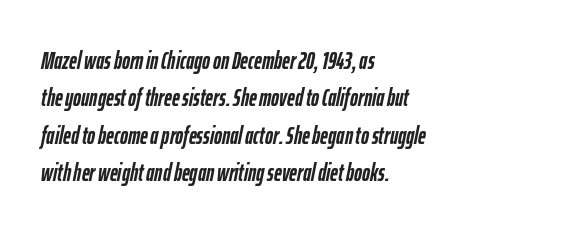
Q: Is the text bold? A: Yes.
Q: Is the text italic (slanted)? A: Yes, it leans right by about 12 degrees.
Q: Is the text underlined? A: No.
Q: How is the paragraph aligned? A: Left-aligned.
Q: Is the spacing between letters normal or unusually wide? A: Normal.
Q: Is the spacing between lines tight, normal or loose? A: Normal.
